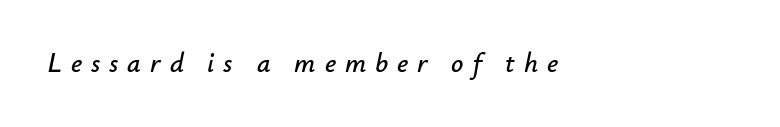
The image shows 27 px text type, italic (leaning right); set left-aligned, unusually wide letter spacing (+0.33 em), not underlined.
